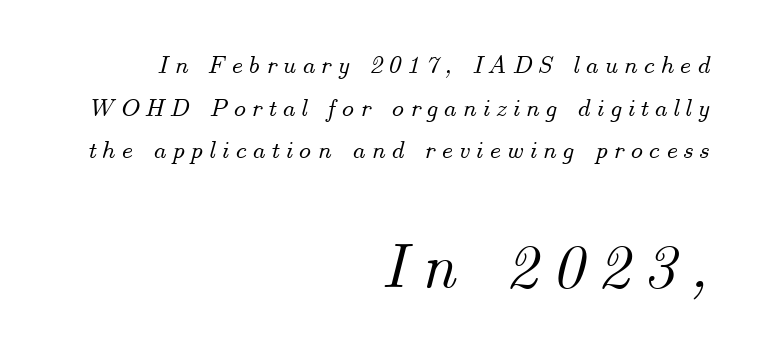
The rows are spaced the way most documents space them. Do the characters align in a grid? No, the font is proportional. Which margin do the lines hug? The right one — the left edge is uneven. Short note: letters widely spaced.
